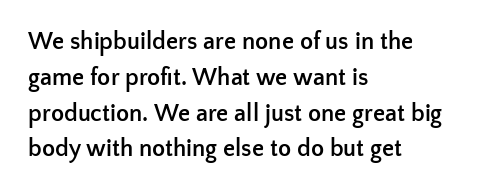
Q: Is the text bold? A: Yes.
Q: Is the text italic (slanted)? A: No, it is upright.
Q: Is the text underlined? A: No.
Q: How is the paragraph aligned? A: Left-aligned.
Q: Is the spacing between letters normal or unusually wide? A: Normal.
Q: Is the spacing between lines tight, normal or loose? A: Normal.
